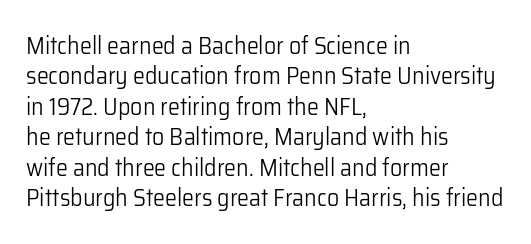
The image shows 24 px text type, upright; set left-aligned, normal line spacing (1.27x), normal letter spacing, not underlined.
